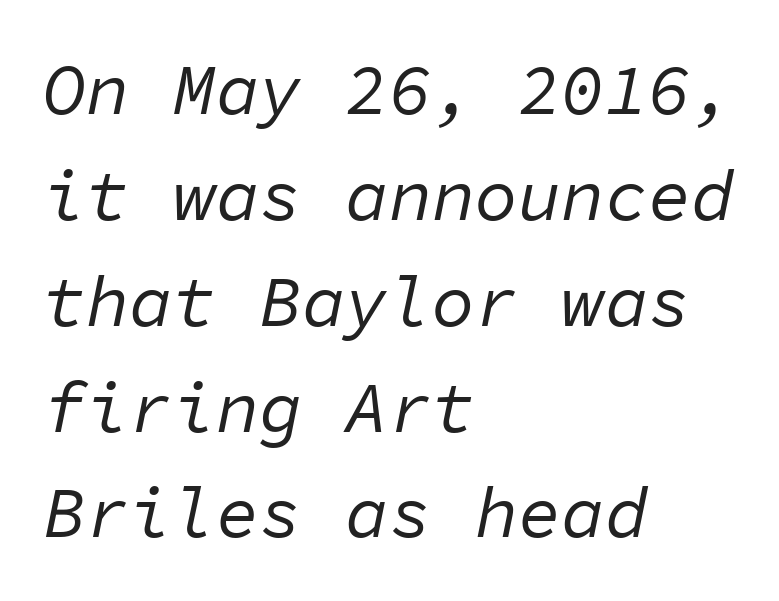
{"italic": "yes", "lean": "right", "slant_degrees": 11, "bold": "no", "weight": "regular", "width": "normal", "stroke_contrast": "low", "x_height": "medium", "monospaced": "yes", "underline": "no", "align": "left", "line_spacing": "normal", "line_spacing_ratio": 1.47, "letter_spacing": "normal", "letter_spacing_em": 0.0, "glyph_px": 72}
